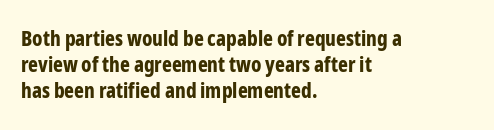
{"italic": "no", "bold": "yes", "underline": "no", "align": "left", "line_spacing_ratio": 1.24, "letter_spacing": "normal", "letter_spacing_em": 0.0, "glyph_px": 21}
